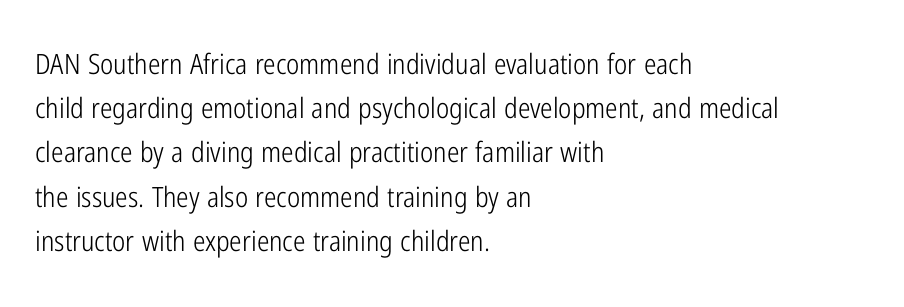
{"serif": "no", "italic": "no", "bold": "no", "weight": "light", "width": "condensed", "stroke_contrast": "low", "x_height": "medium", "monospaced": "no", "underline": "no", "align": "left", "line_spacing": "normal", "line_spacing_ratio": 1.58, "letter_spacing": "normal", "letter_spacing_em": 0.0, "glyph_px": 28}
